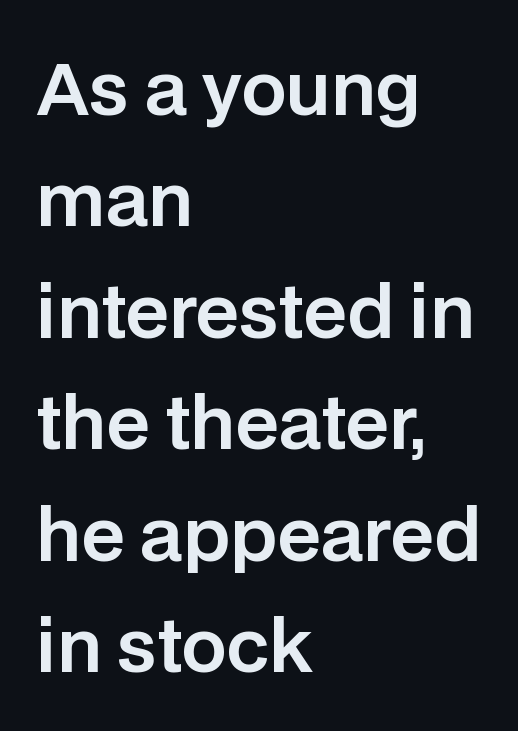
{"serif": "no", "italic": "no", "width": "normal", "stroke_contrast": "low", "x_height": "large", "monospaced": "no", "underline": "no", "align": "left", "line_spacing": "normal", "line_spacing_ratio": 1.57, "letter_spacing": "normal", "letter_spacing_em": 0.0, "glyph_px": 71}
